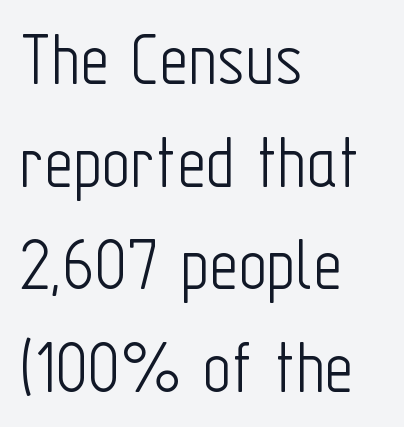
Q: Is the text bold? A: No.
Q: Is the text italic (slanted)? A: No, it is upright.
Q: Is the typeface a serif or a sans-serif typeface? A: Sans-serif.
Q: Is the text underlined? A: No.
Q: How is the paragraph aligned? A: Left-aligned.
Q: Is the spacing between letters normal or unusually wide? A: Normal.
Q: Is the spacing between lines tight, normal or loose? A: Normal.
Q: Width (condensed, normal, or wide)? A: Condensed.
Q: Stroke contrast? A: Low.
Q: x-height? A: Medium.
Q: Monospaced? A: No.
